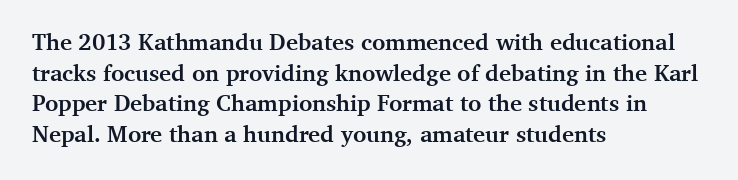
Nobody touched the tracking dial on this one. Heft: maximum for text — a bold. The rendering anchors every line to the left-hand side. The line-height multiplier appears to be the usual default.
